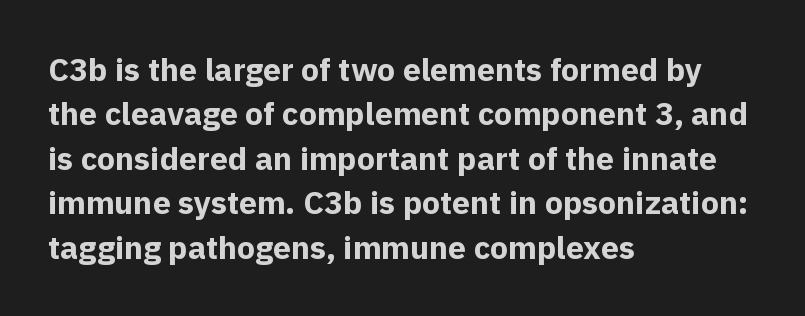
{"serif": "no", "italic": "no", "bold": "yes", "weight": "bold", "width": "normal", "x_height": "medium", "monospaced": "no", "underline": "no", "align": "left", "line_spacing": "normal", "line_spacing_ratio": 1.39, "letter_spacing": "normal", "letter_spacing_em": 0.0, "glyph_px": 32}
